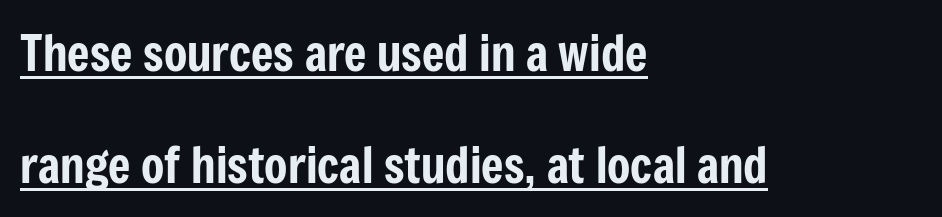
The lines in this sample share a left origin and differ only in where they stop. These lines stand farther apart than default settings would place them. Look at the bottom of the vertical strokes: they stop flat, with no serifs. Rendered with straight, roman letterforms.
